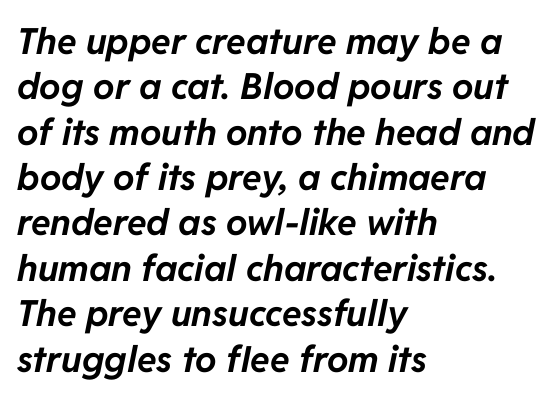
The image shows 36 px bold type, italic (leaning right); set left-aligned, normal line spacing (1.26x), normal letter spacing, not underlined; low stroke contrast and a medium x-height.
